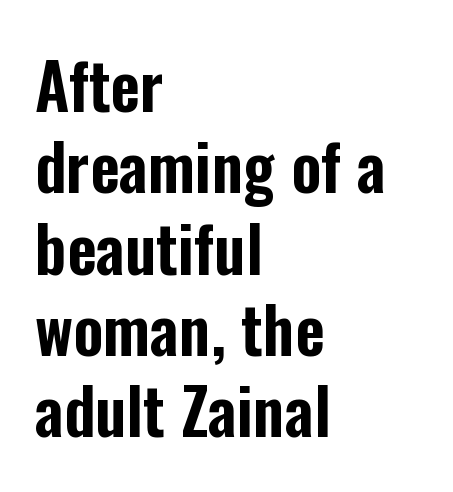
You could call the tracking neutral — neither tight nor loose. Normally led — the rows are evenly, conventionally spaced. The passage shown is typed in a proportional face where columns would drift. Unmarked baselines from the first word to the last.
